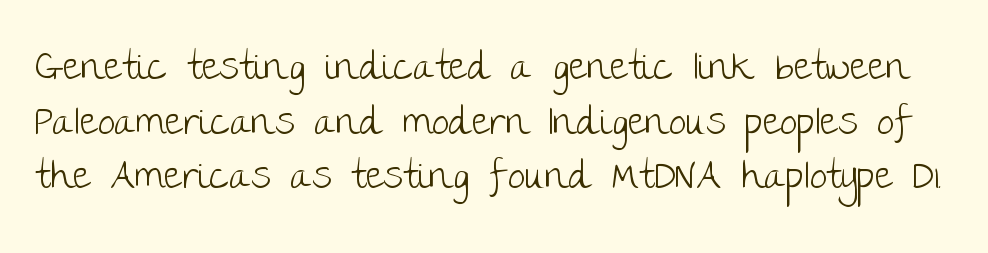
The image shows 39 px light sans-serif type, upright; set normal line spacing (1.4x), normal letter spacing, not underlined; low stroke contrast and a large x-height.
